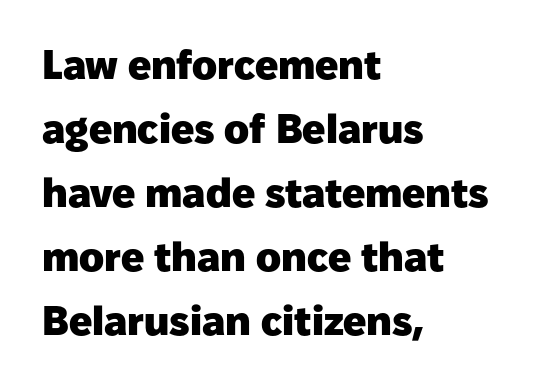
Does extra space separate the letters? No, they use regular spacing. The rendering uses a moderate line-height, typical for paragraphs. In CSS terms this would be text-align: left. Decoration check: the copy has no underline. The face used here is proportionally spaced, like ordinary book or web type. Nothing sits at the stroke ends, so this counts as sans-serif.
